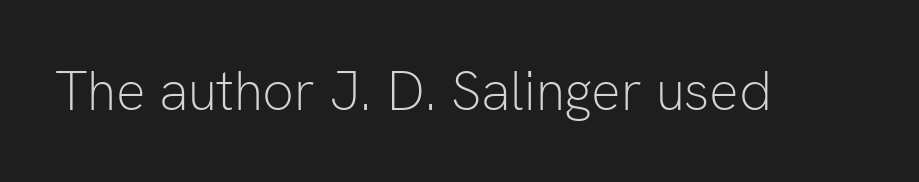
{"serif": "no", "italic": "no", "bold": "no", "weight": "light", "width": "normal", "stroke_contrast": "low", "x_height": "medium", "monospaced": "no", "underline": "no", "letter_spacing": "normal", "letter_spacing_em": 0.0, "glyph_px": 55}
